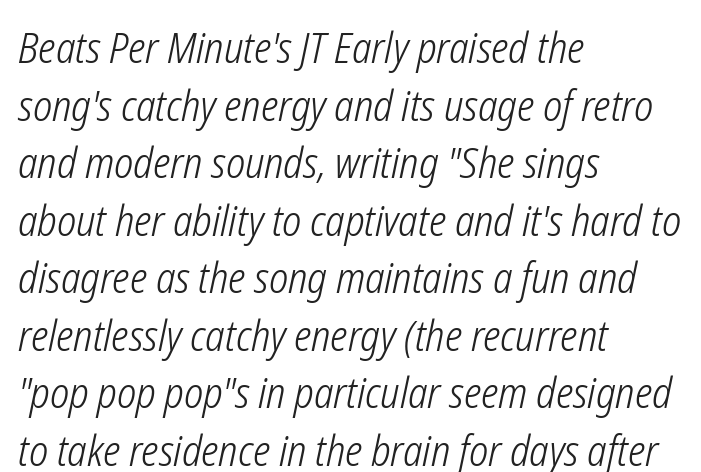
{"italic": "yes", "lean": "right", "slant_degrees": 12, "bold": "no", "weight": "light", "width": "condensed", "stroke_contrast": "low", "x_height": "medium", "monospaced": "no", "underline": "no", "align": "left", "line_spacing": "normal", "line_spacing_ratio": 1.37, "letter_spacing": "normal", "letter_spacing_em": 0.0, "glyph_px": 42}
